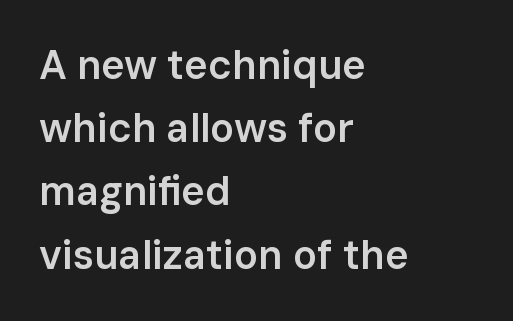
Alignment: flush left. Has an underline been added? It has not. The letterforms sit shoulder to shoulder at normal distance. Spacing verdict: proportional, widths tailored to each character. Reading down the column, the eye jumps a familiar distance to each next line. The type sits square on the baseline with zero lean.
